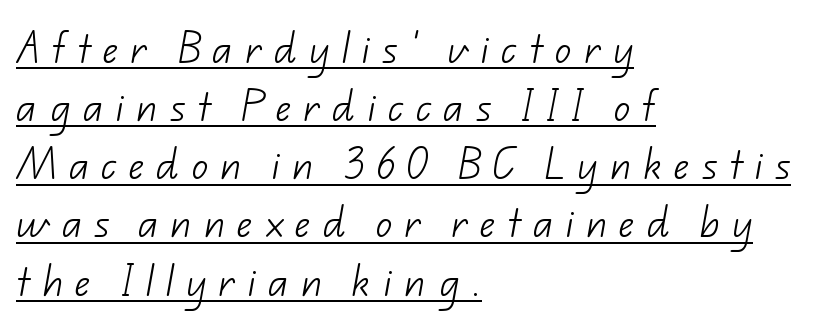
The image shows 34 px light sans-serif type; set left-aligned, line spacing 1.71x, unusually wide letter spacing (+0.35 em), underlined; low stroke contrast and a small x-height.
